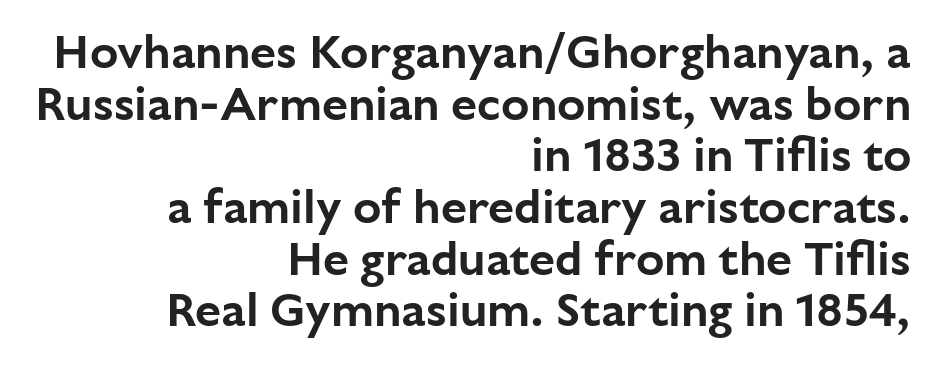
This rendering leaves character spacing at its baseline value. Italic: no, the glyphs are upright roman. If you drew a ruler down the right edge, every line would touch it. Vertical spacing — tight. Observe the absence of serifs on each vertical stroke in this sample. Here the designer chose a conventional face with non-uniform glyph widths.
